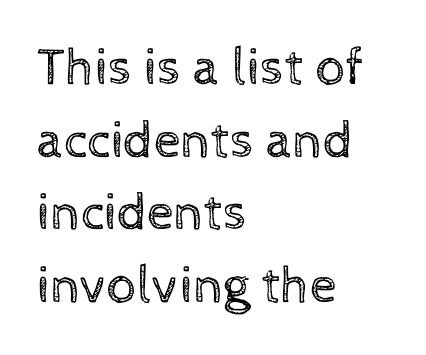
The image shows 53 px regular-weight type, upright; set left-aligned, normal line spacing (1.37x), normal letter spacing, not underlined; a medium x-height.
